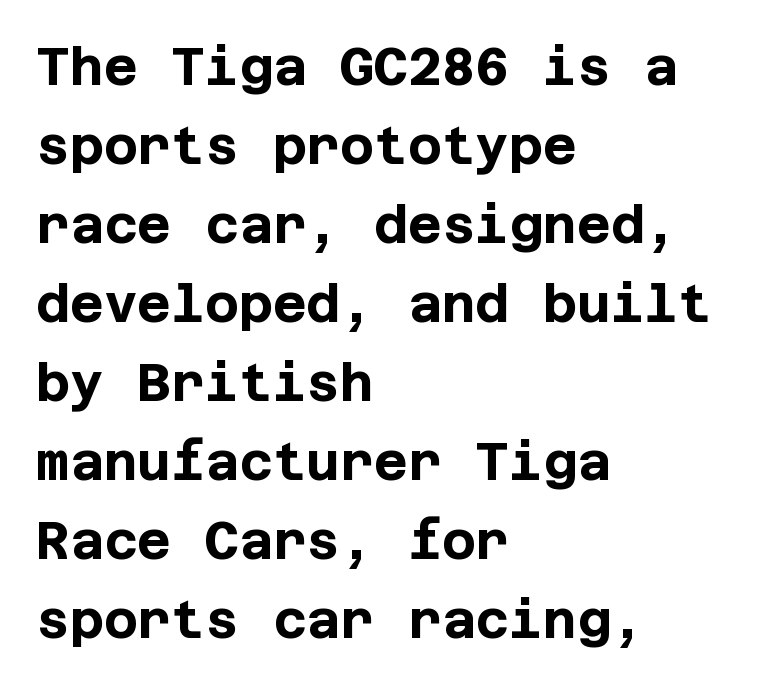
You can tell it's not italic because the verticals are truly vertical. The area under the type is left untouched. One-word summary of the alignment: left. This sample uses a sans-serif face.
